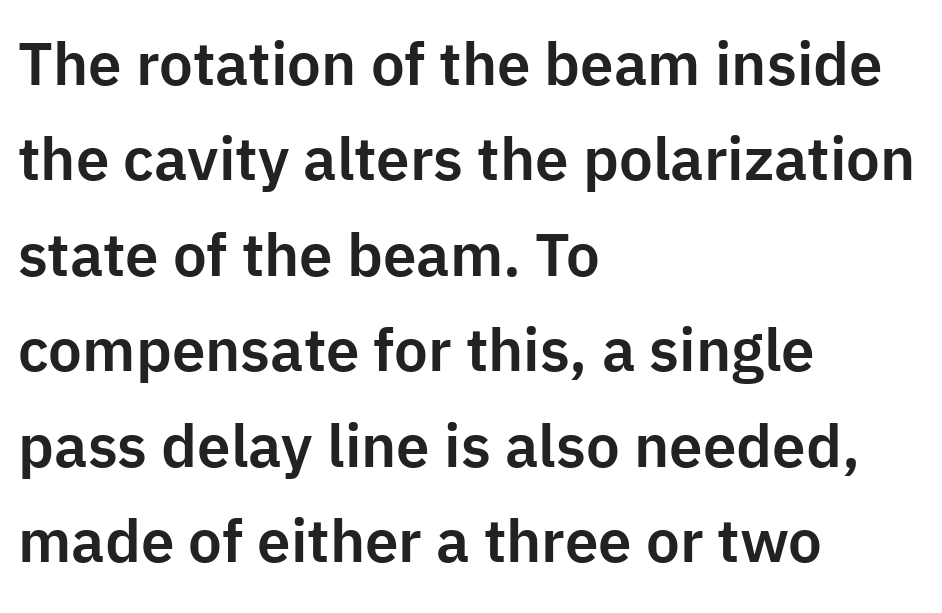
Q: Is the text italic (slanted)? A: No, it is upright.
Q: Is the typeface a serif or a sans-serif typeface? A: Sans-serif.
Q: Is the text underlined? A: No.
Q: How is the paragraph aligned? A: Left-aligned.
Q: Is the spacing between letters normal or unusually wide? A: Normal.
Q: Is the spacing between lines tight, normal or loose? A: Normal.
Q: Width (condensed, normal, or wide)? A: Normal.
Q: Stroke contrast? A: Low.
Q: x-height? A: Medium.
Q: Monospaced? A: No.
